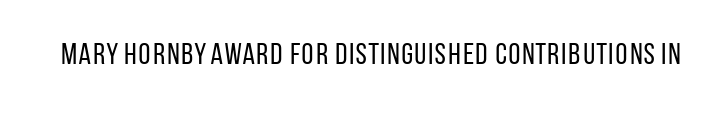
Q: Is the text bold? A: No.
Q: Is the text italic (slanted)? A: No, it is upright.
Q: Is the typeface a serif or a sans-serif typeface? A: Sans-serif.
Q: Is the text underlined? A: No.
Q: Is the spacing between letters normal or unusually wide? A: Normal.
Q: Width (condensed, normal, or wide)? A: Condensed.
Q: Stroke contrast? A: Low.
Q: x-height? A: Large.
Q: Monospaced? A: No.
